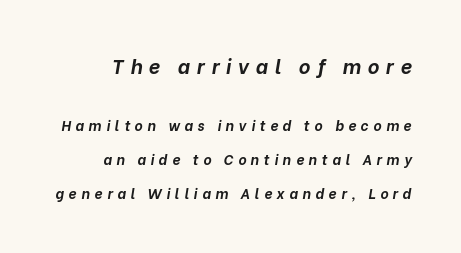
Tracking value appears strongly positive — letters spread wide. The vertical gap from one line to the next is large. As a designer I'd log this as weight 700, bold. The face used here appears at its bigger size in the upper chunk. A typesetter would mark this as italic.
